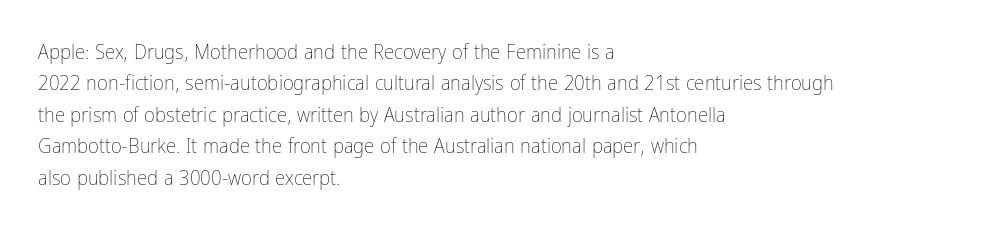
The image shows 21 px text type, upright; set left-aligned, normal line spacing (1.5x), normal letter spacing, not underlined.
